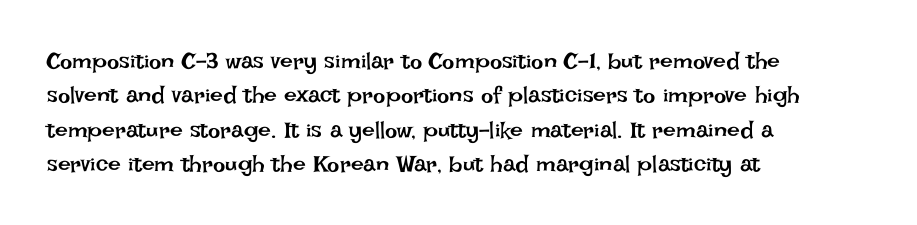
{"italic": "no", "bold": "no", "underline": "no", "align": "left", "line_spacing": "normal", "line_spacing_ratio": 1.49, "letter_spacing": "normal", "letter_spacing_em": 0.0, "glyph_px": 23}
